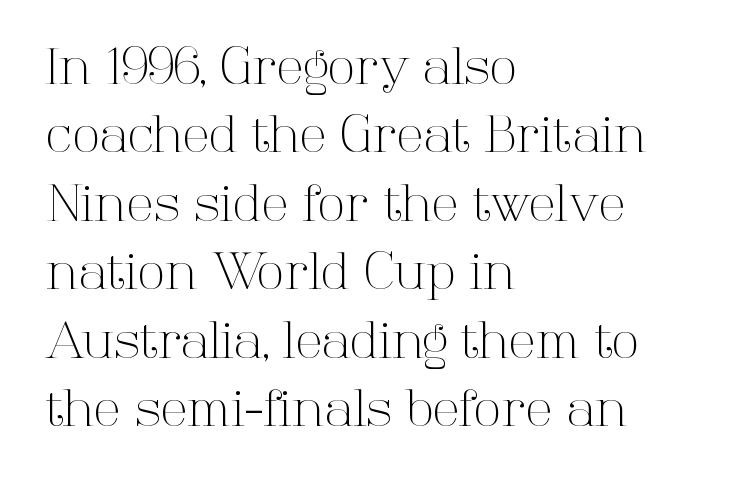
The image shows 50 px light serif type, upright; set left-aligned, normal line spacing (1.37x), normal letter spacing, not underlined; high stroke contrast and a medium x-height.
